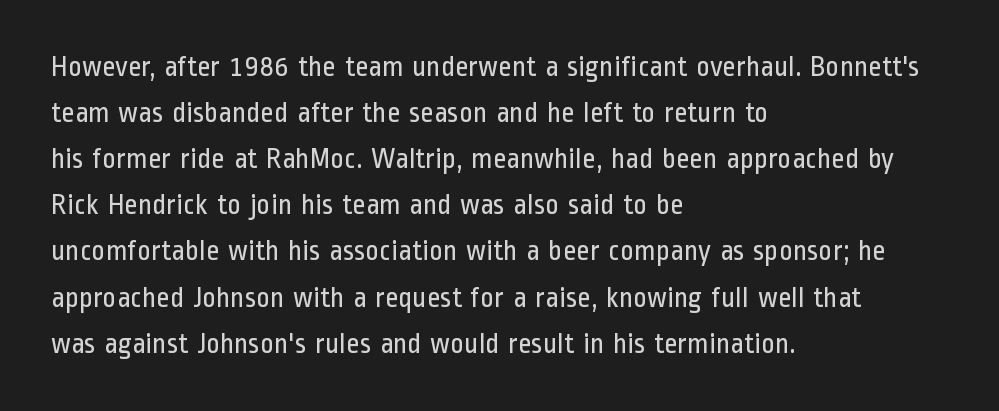
Q: Is the text bold? A: No.
Q: Is the text italic (slanted)? A: No, it is upright.
Q: Is the typeface a serif or a sans-serif typeface? A: Sans-serif.
Q: Is the text underlined? A: No.
Q: How is the paragraph aligned? A: Left-aligned.
Q: Is the spacing between letters normal or unusually wide? A: Normal.
Q: Is the spacing between lines tight, normal or loose? A: Normal.
Q: Width (condensed, normal, or wide)? A: Condensed.
Q: Stroke contrast? A: Low.
Q: x-height? A: Medium.
Q: Monospaced? A: No.
